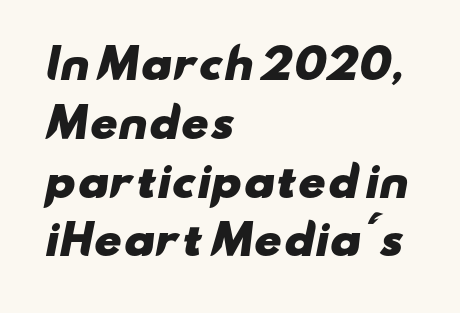
Do the characters align in a grid? No, the font is proportional. Compared with typical paragraphs, the rows here are spaced about the same. Typographic density is high because the face is bold. Letter spacing: default.
